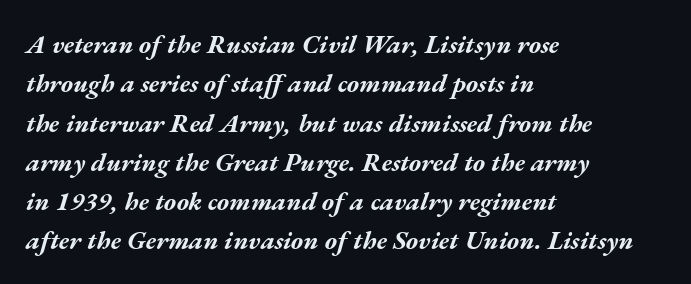
The image shows 26 px bold type, italic (leaning right); set left-aligned, normal line spacing (1.51x), normal letter spacing, not underlined.
